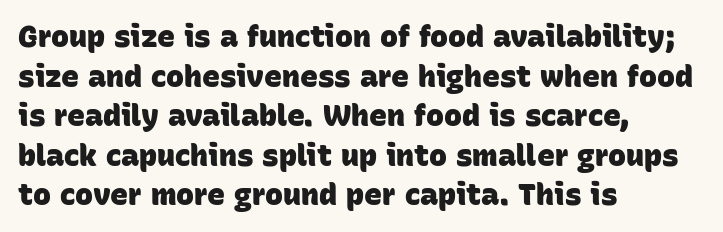
Honestly, there is no underline to notice here at all. These lines are rendered in a variable-pitch font. Vertical spacing — default. Caption: standard tracking, unaltered. This rendering employs a face without finishing strokes, i.e., a sans-serif. The compositor pushed each line to the left boundary.
